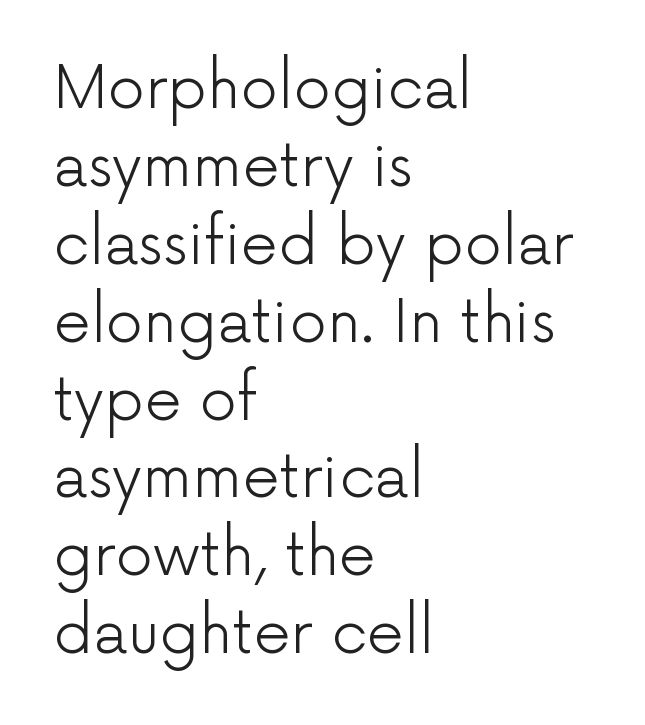
The characters are drawn with everyday or finer stroke widths. The letters sit at their default tracking, neither squeezed nor spread. Rendered with straight, roman letterforms. Decoration check: the copy has no underline.
